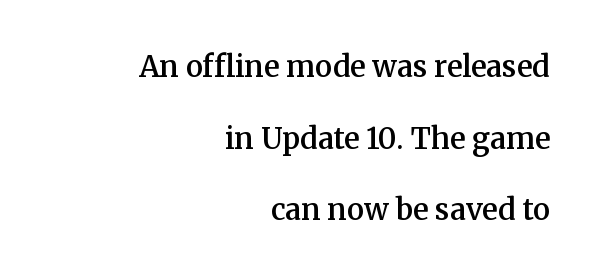
Inter-character spacing is left at the font's built-in metrics. A bit beefed up — I'd call it semibold rather than bold. Check the space under the baseline: it is left empty. Proportional: the letters do not fall into vertical columns. These lines stack with their right ends in a neat column.
